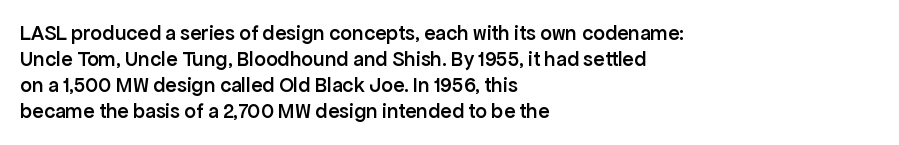
Set as a demibold, roughly 600 on the weight scale. Letter spacing: default. Where is the straight margin? On the left. Designer's note — italics off, roman on. Descenders are the only things crossing below the line.
